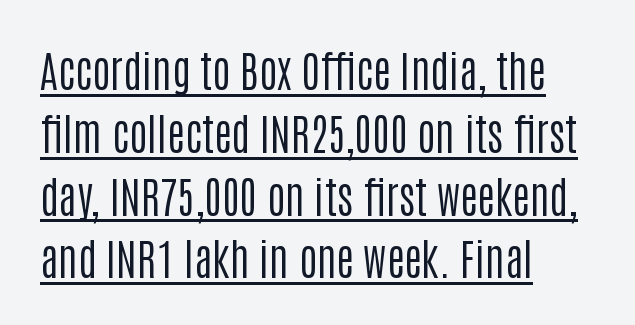
In terms of letterspacing, this is plain default setting. Stems here are at most as thick as an everyday book face. Looks like regular typesetting: each glyph gets only the width it needs. Ordinary non-slanted type is in use. To sum up the face: it is a sans, with no serifs. Horizontal alignment here is leftward, the default for most running prose.
